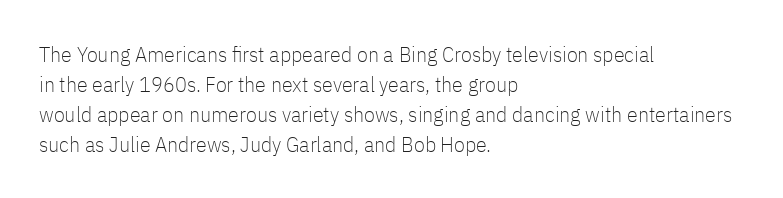
Reading down the column, the eye jumps a familiar distance to each next line. Left-aligned paragraph, ragged on the right. Check under the words: just untouched page. Nope, not italic — everything's standing straight.
